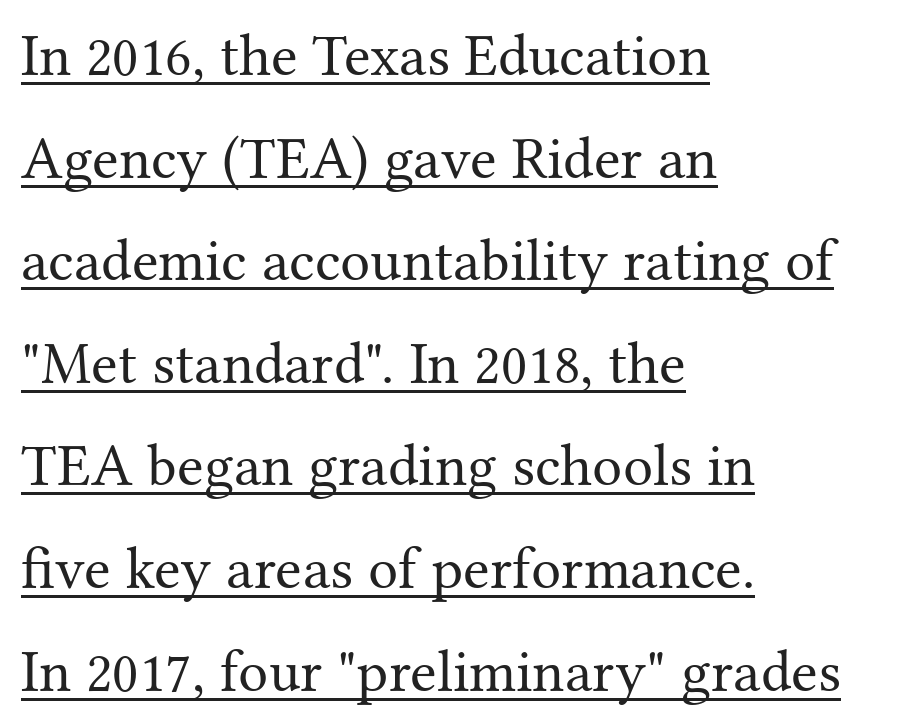
The image shows 60 px regular-weight serif type, upright; set left-aligned, line spacing 1.71x, normal letter spacing, underlined; medium stroke contrast and a medium x-height.
